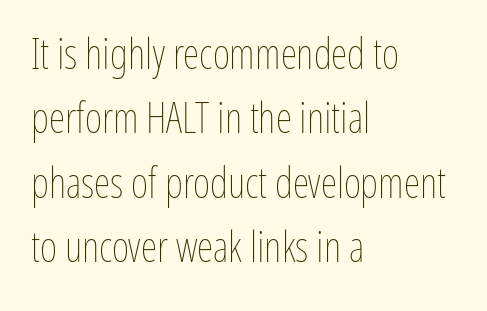
{"italic": "no", "bold": "no", "weight": "thin", "width": "condensed", "stroke_contrast": "low", "x_height": "medium", "monospaced": "no", "underline": "no", "align": "left", "line_spacing": "normal", "line_spacing_ratio": 1.53, "letter_spacing": "normal", "letter_spacing_em": 0.0, "glyph_px": 42}
